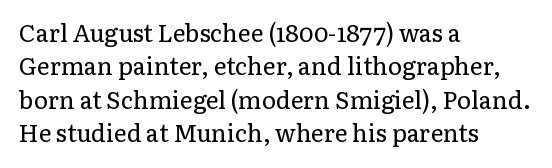
The letterforms sit at book weight or below. Posture: straight, roman, zero tilt. Tracking value appears to be zero — textbook default spacing. The passage shown stacks its lines at a standard gap. Is the block centered? No — it sits flush against the left margin. The foot of each line stays bare and open.
